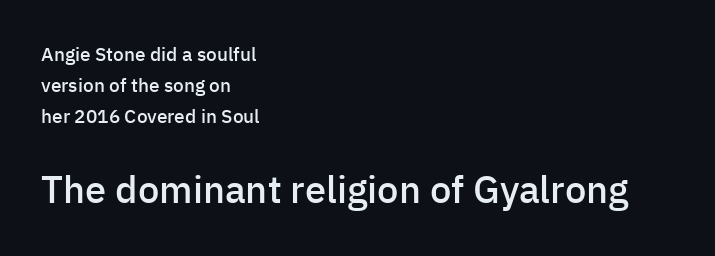
Q: Is the text bold? A: Semi-bold.
Q: Is the text italic (slanted)? A: No, it is upright.
Q: Is the typeface a serif or a sans-serif typeface? A: Sans-serif.
Q: Is the text underlined? A: No.
Q: How is the paragraph aligned? A: Left-aligned.
Q: Is the spacing between letters normal or unusually wide? A: Normal.
Q: Is the spacing between lines tight, normal or loose? A: Normal.
Q: Which block of text is set in a larger size, the first (top) or the second (bottom)? A: The second (bottom) one.
Q: Width (condensed, normal, or wide)? A: Normal.
Q: Stroke contrast? A: Low.
Q: x-height? A: Medium.
Q: Monospaced? A: No.
